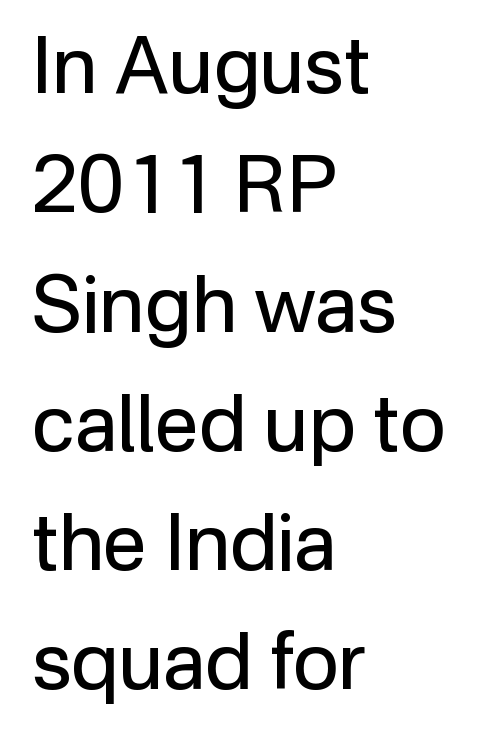
Q: Is the text bold? A: No.
Q: Is the text italic (slanted)? A: No, it is upright.
Q: Is the typeface a serif or a sans-serif typeface? A: Sans-serif.
Q: Is the text underlined? A: No.
Q: How is the paragraph aligned? A: Left-aligned.
Q: Is the spacing between letters normal or unusually wide? A: Normal.
Q: Is the spacing between lines tight, normal or loose? A: Normal.
Q: Width (condensed, normal, or wide)? A: Normal.
Q: Stroke contrast? A: Low.
Q: x-height? A: Medium.
Q: Monospaced? A: No.
